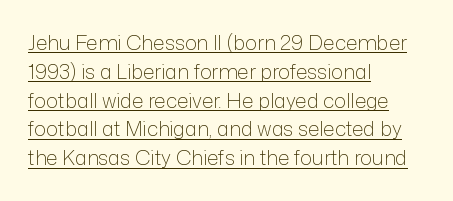
{"italic": "no", "bold": "no", "underline": "yes", "align": "left", "line_spacing": "normal", "line_spacing_ratio": 1.44, "letter_spacing": "normal", "letter_spacing_em": 0.0, "glyph_px": 20}
